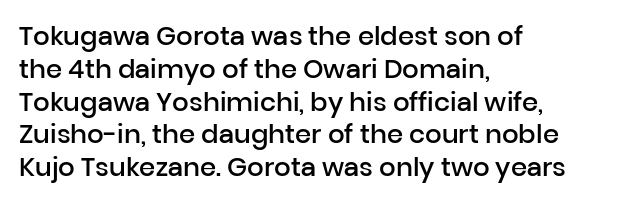
{"italic": "no", "bold": "semi", "underline": "no", "align": "left", "line_spacing": "normal", "line_spacing_ratio": 1.26, "letter_spacing": "normal", "letter_spacing_em": 0.0, "glyph_px": 26}
